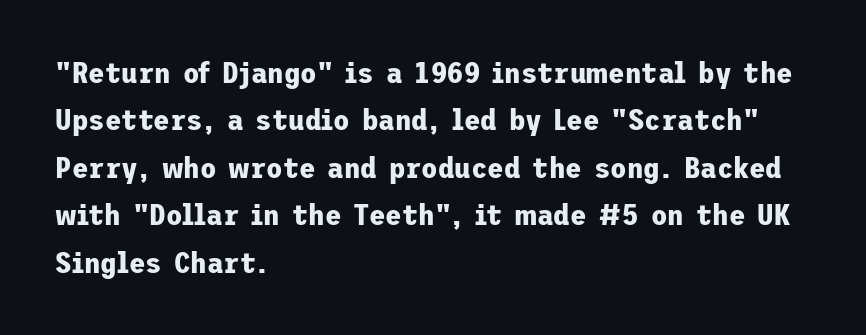
The image shows 30 px bold sans-serif type, upright; set left-aligned, normal line spacing (1.58x), normal letter spacing, not underlined; low stroke contrast and a medium x-height.
